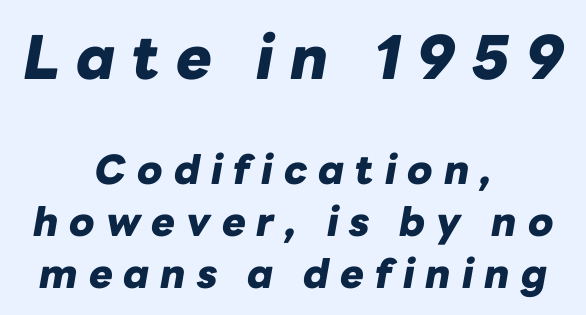
The image shows 60 px heavy type, italic (leaning right); set centered, normal line spacing (1.3x), unusually wide letter spacing (+0.27 em), not underlined; the first (top) block is 1.5x larger; low stroke contrast and a medium x-height.
